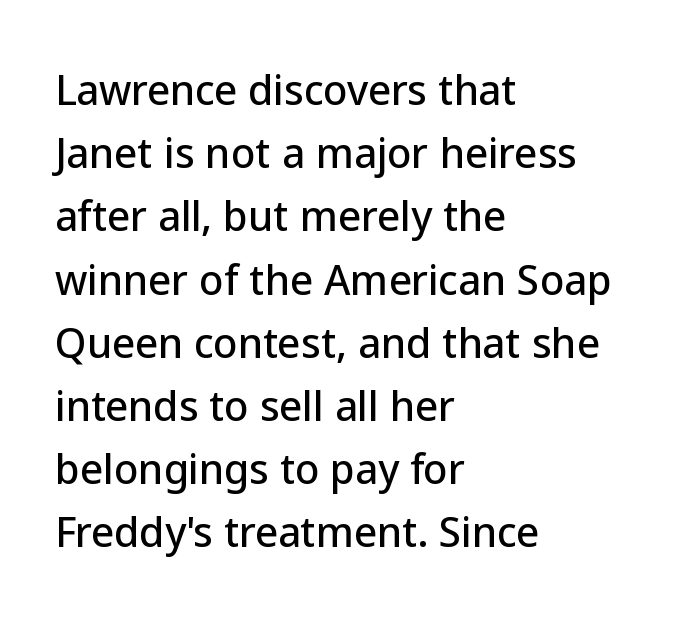
The image shows 40 px sans-serif type, upright; set left-aligned, normal line spacing (1.58x), normal letter spacing, not underlined; low stroke contrast and a medium x-height.
